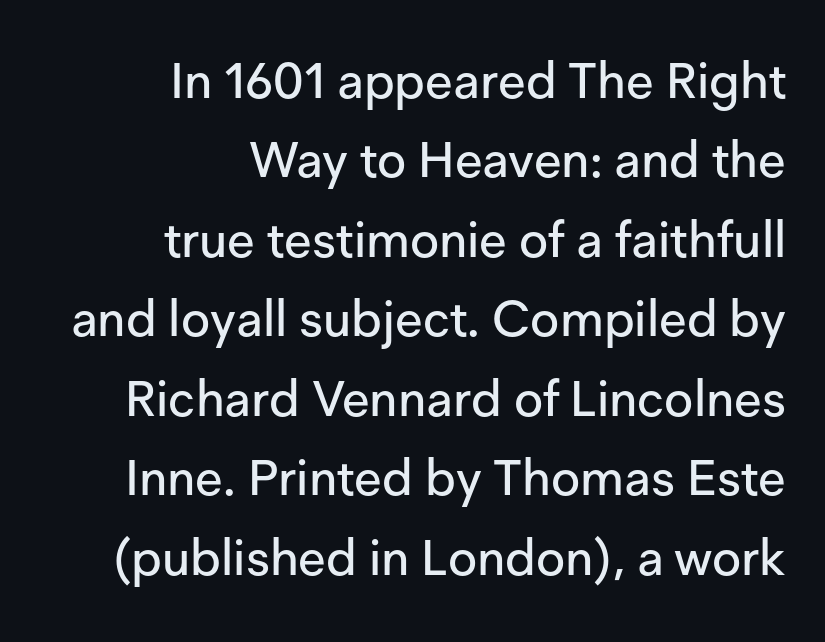
Q: Is the text italic (slanted)? A: No, it is upright.
Q: Is the typeface a serif or a sans-serif typeface? A: Sans-serif.
Q: Is the text underlined? A: No.
Q: How is the paragraph aligned? A: Right-aligned.
Q: Is the spacing between letters normal or unusually wide? A: Normal.
Q: Is the spacing between lines tight, normal or loose? A: Normal.
Q: Width (condensed, normal, or wide)? A: Normal.
Q: Stroke contrast? A: Low.
Q: x-height? A: Medium.
Q: Monospaced? A: No.
